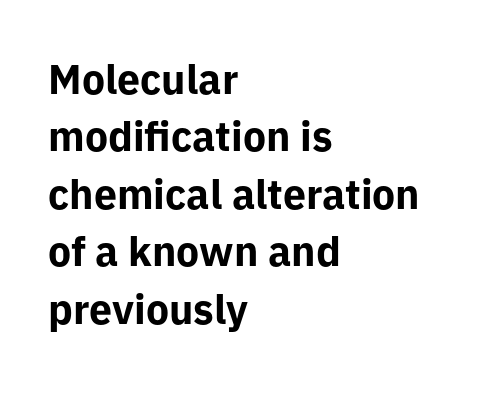
The image shows 41 px bold sans-serif type, upright; set left-aligned, normal line spacing (1.4x), normal letter spacing, not underlined; low stroke contrast and a medium x-height.
